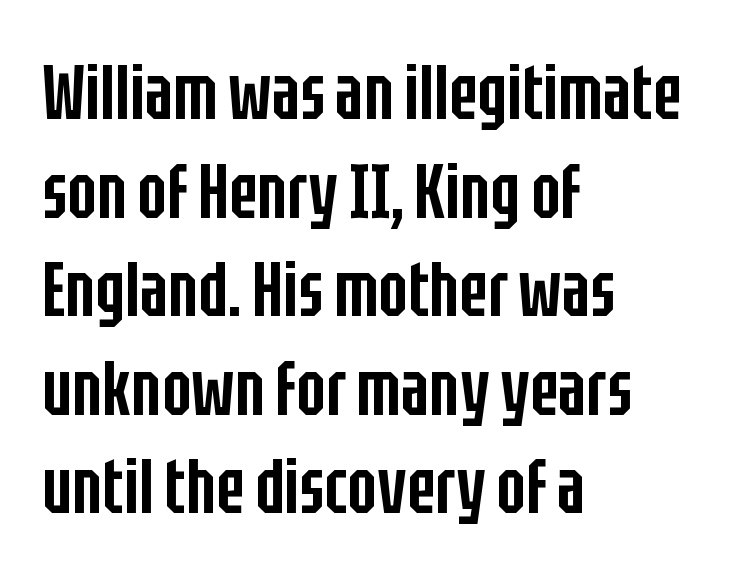
Each letter keeps its own natural width here, so spacing adapts to shape. The passage shown has conventional tracking throughout. The gap between lines stays unmarked. Alignment: flush left. The characters look somewhat weighty, a semibold short of true bold.
